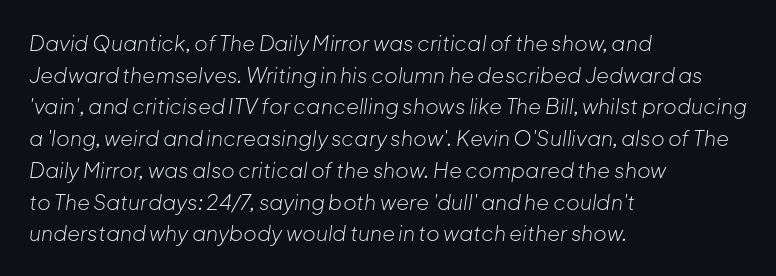
The image shows 21 px text type, italic (leaning right); set left-aligned, normal line spacing (1.51x), normal letter spacing, not underlined.
